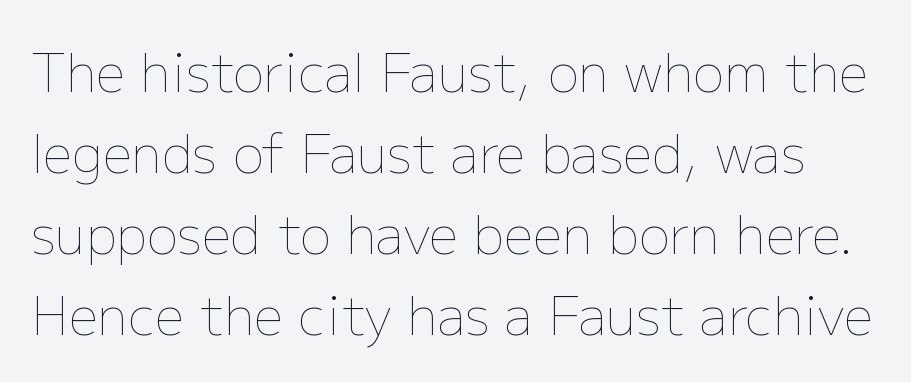
{"italic": "no", "bold": "no", "weight": "thin", "width": "normal", "stroke_contrast": "low", "x_height": "medium", "monospaced": "no", "underline": "no", "line_spacing": "normal", "line_spacing_ratio": 1.56, "letter_spacing": "normal", "letter_spacing_em": 0.0, "glyph_px": 52}
